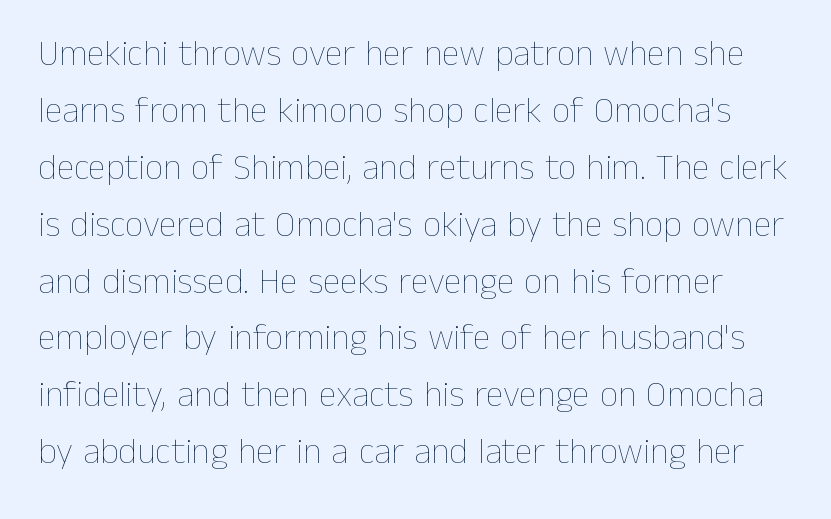
The image shows 36 px thin type, upright; set normal line spacing (1.58x), normal letter spacing, not underlined; low stroke contrast and a medium x-height.
